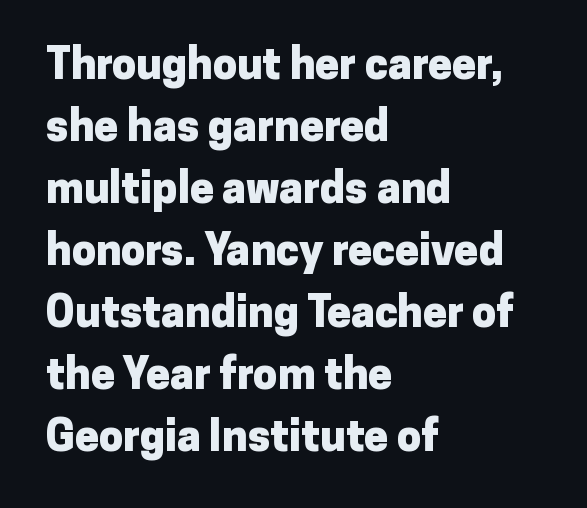
Q: Is the text bold? A: Yes.
Q: Is the text italic (slanted)? A: No, it is upright.
Q: Is the typeface a serif or a sans-serif typeface? A: Sans-serif.
Q: Is the text underlined? A: No.
Q: How is the paragraph aligned? A: Left-aligned.
Q: Is the spacing between letters normal or unusually wide? A: Normal.
Q: Is the spacing between lines tight, normal or loose? A: Normal.
Q: Width (condensed, normal, or wide)? A: Normal.
Q: Stroke contrast? A: Low.
Q: x-height? A: Medium.
Q: Monospaced? A: No.
